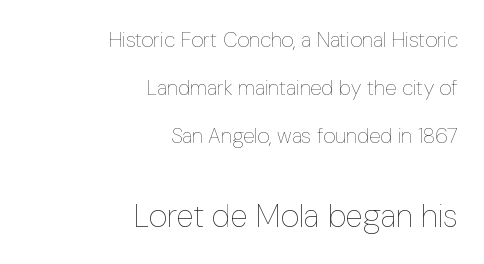
The face used here is proportionally spaced, like ordinary book or web type. Nobody touched the tracking dial on this one. In terms of leading, this rendering errs on the spacious side. Heft: none added — not bold.
